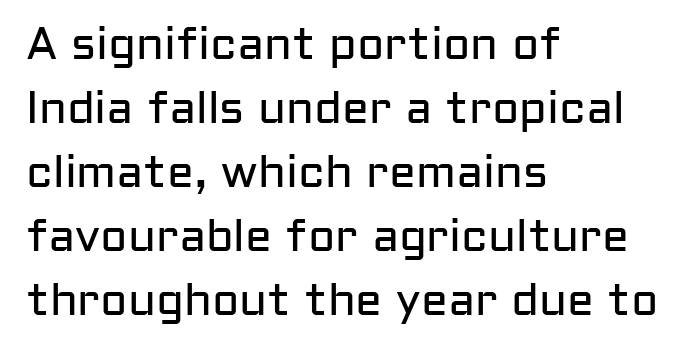
Default kerning and tracking; the words read as compact shapes. The type sits square on the baseline with zero lean. Spacing verdict: proportional, widths tailored to each character. Vertical spacing — default. The type family on display is of the sans-serif kind.
